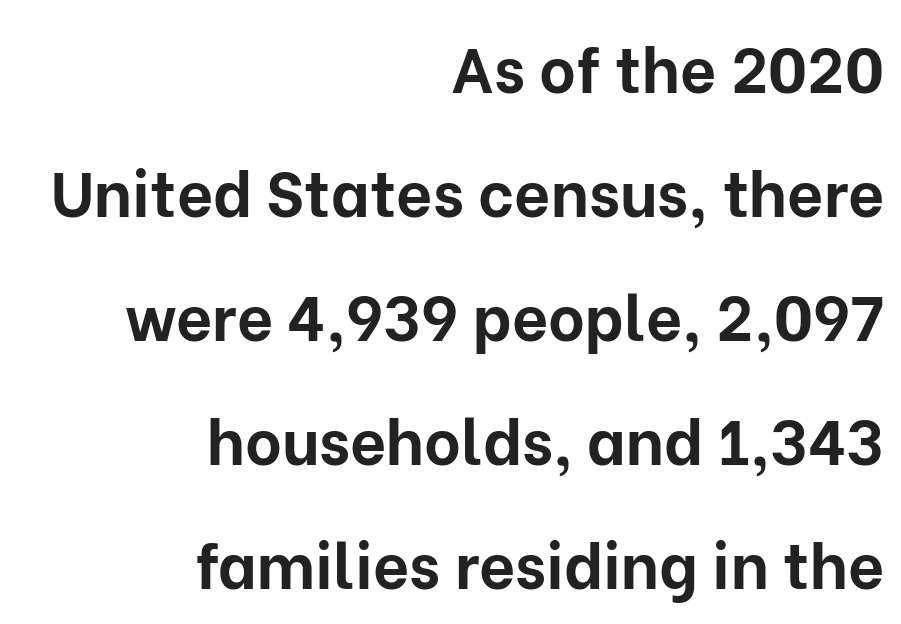
The image shows 63 px bold sans-serif type, upright; set right-aligned, loose line spacing (1.97x), normal letter spacing, not underlined; low stroke contrast and a medium x-height.
